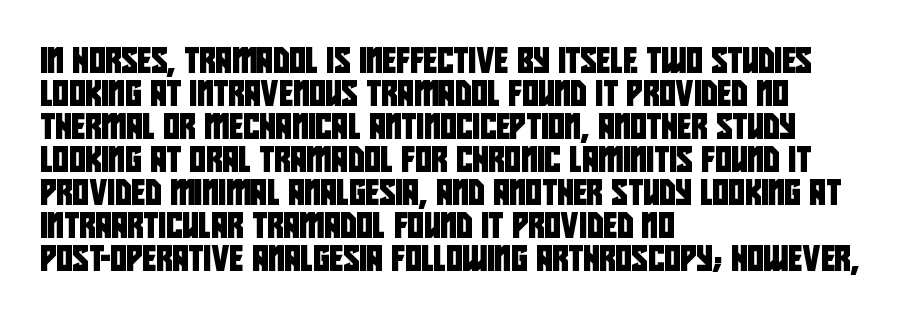
{"underline": "no", "align": "left", "line_spacing": "normal", "line_spacing_ratio": 1.32, "letter_spacing": "normal", "letter_spacing_em": 0.0, "glyph_px": 25}
